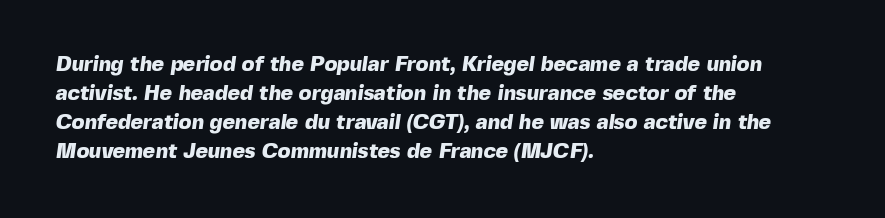
{"bold": "yes", "underline": "no", "align": "left", "line_spacing": "normal", "line_spacing_ratio": 1.38, "letter_spacing": "normal", "letter_spacing_em": 0.0, "glyph_px": 21}
